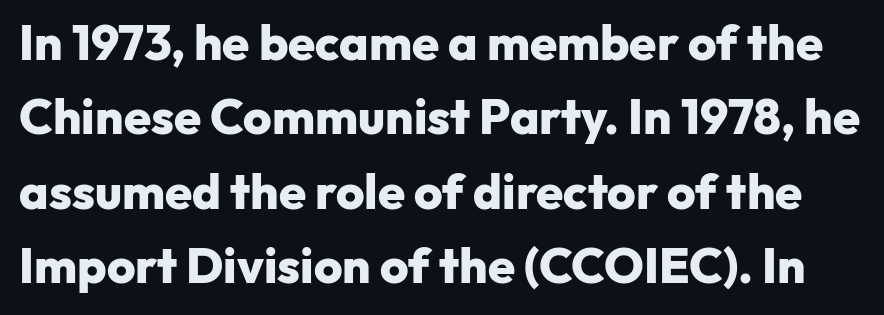
{"serif": "no", "italic": "no", "bold": "yes", "weight": "heavy", "width": "normal", "stroke_contrast": "low", "x_height": "medium", "monospaced": "no", "underline": "no", "line_spacing": "normal", "line_spacing_ratio": 1.52, "letter_spacing": "normal", "letter_spacing_em": 0.0, "glyph_px": 49}
